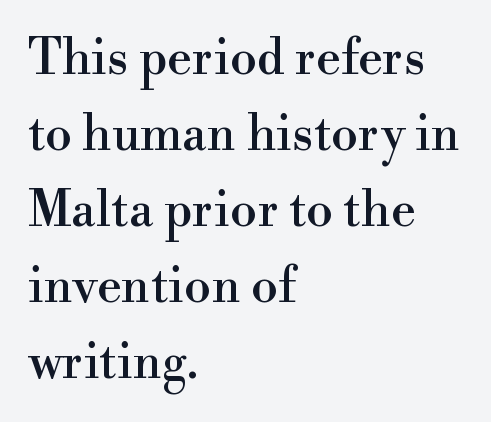
The image shows 49 px serif type, upright; set left-aligned, normal line spacing (1.55x), normal letter spacing, not underlined; high stroke contrast and a small x-height.
